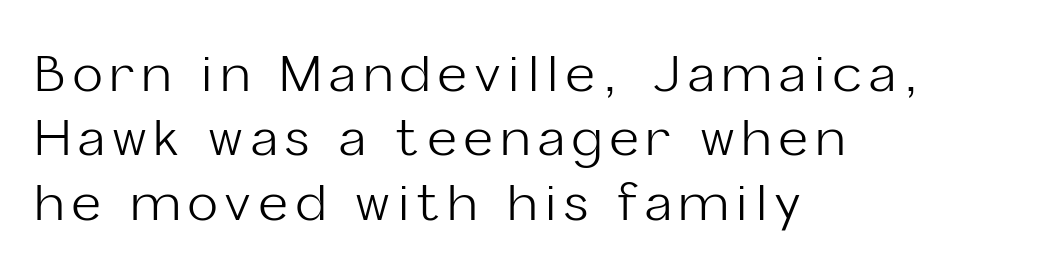
Do the characters align in a grid? No, the font is proportional. Check under the words: just untouched page. Alignment: flush left. Think standard paragraph weight, or any step lighter than that. This sample keeps an unexceptional amount of space between lines. The type family on display is of the sans-serif kind.
